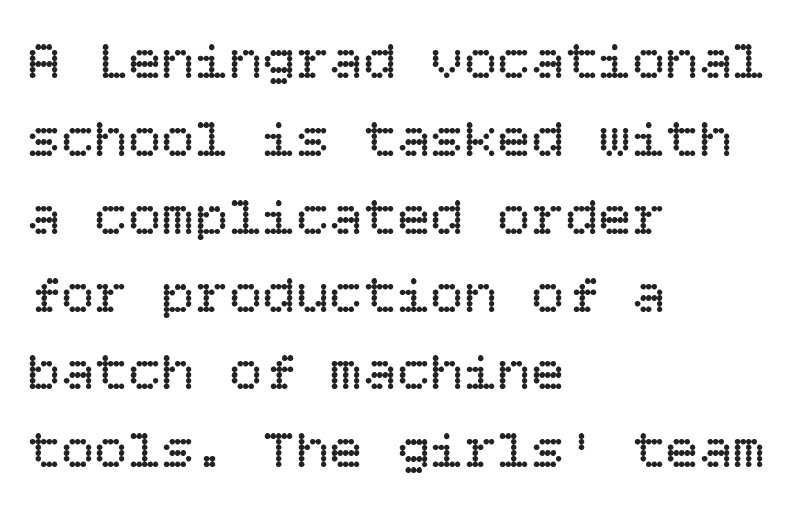
One-word summary of the alignment: left. When letters stand straight like this, we call the style roman or upright. The letterforms sit shoulder to shoulder at normal distance. The rendering uses a moderate line-height, typical for paragraphs. Caption: face not bold, strokes unweighted.
